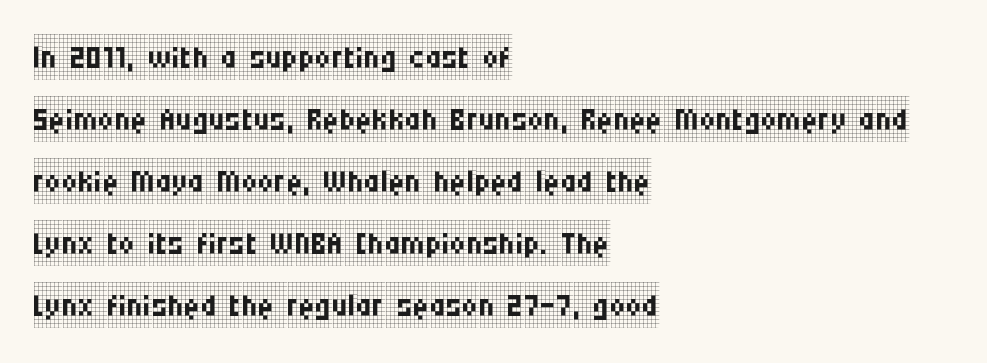
Regarding serifs, this sample has them. Character widths vary here, with narrow letters taking less room than wide ones. Short and long lines alike share a common starting point at left. Honestly, there is no underline to notice here at all. Upright lettering throughout.
